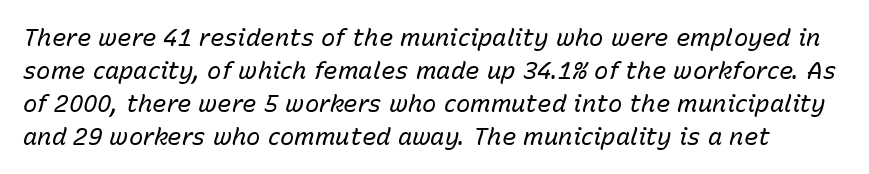
{"italic": "yes", "lean": "right", "slant_degrees": 15, "bold": "no", "underline": "no", "line_spacing": "normal", "line_spacing_ratio": 1.37, "letter_spacing": "normal", "letter_spacing_em": 0.0, "glyph_px": 24}
